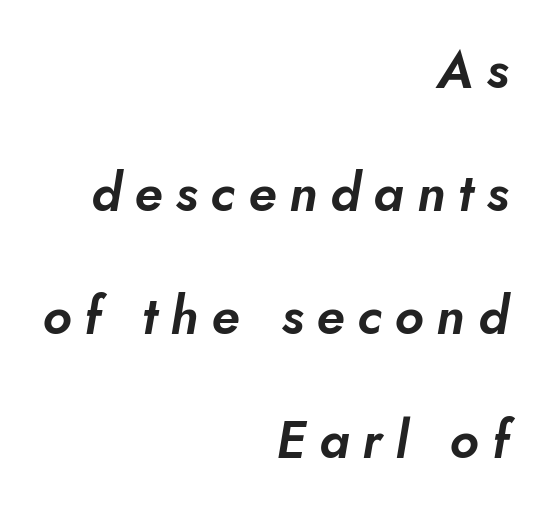
You could not count columns in this text — the font is proportionally spaced. Vertical spacing — loose. Words float on clear page, feet unadorned. The typesetter chose a ragged-left arrangement here. A sans-serif font was chosen for this passage. Is the letter spacing exaggerated? Yes — the characters are pushed far apart.
